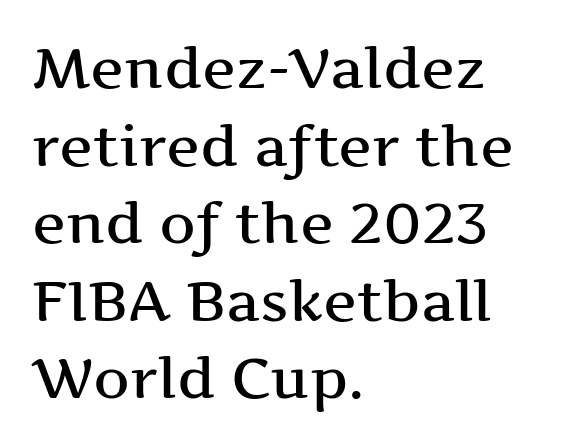
Q: Is the text italic (slanted)? A: No, it is upright.
Q: Is the typeface a serif or a sans-serif typeface? A: Serif.
Q: Is the text underlined? A: No.
Q: How is the paragraph aligned? A: Left-aligned.
Q: Is the spacing between letters normal or unusually wide? A: Normal.
Q: Is the spacing between lines tight, normal or loose? A: Normal.
Q: Width (condensed, normal, or wide)? A: Wide.
Q: Stroke contrast? A: Medium.
Q: x-height? A: Medium.
Q: Monospaced? A: No.
